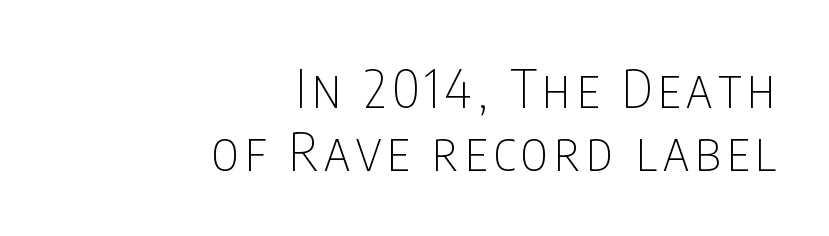
{"serif": "no", "italic": "no", "bold": "no", "weight": "thin", "width": "condensed", "stroke_contrast": "low", "x_height": "large", "monospaced": "no", "underline": "no", "align": "right", "line_spacing_ratio": 1.18, "glyph_px": 53}
